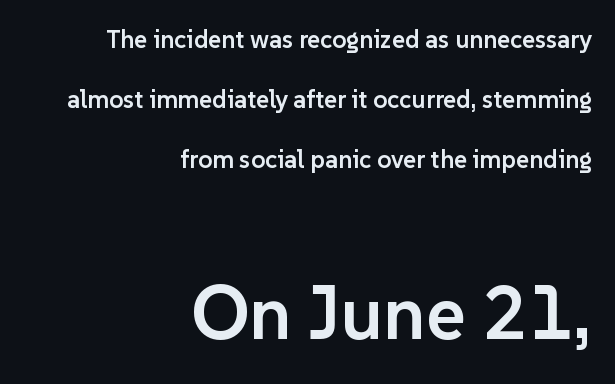
{"serif": "no", "italic": "no", "bold": "semi", "weight": "semibold", "width": "normal", "stroke_contrast": "low", "x_height": "medium", "monospaced": "no", "underline": "no", "align": "right", "line_spacing": "loose", "line_spacing_ratio": 2.4, "letter_spacing": "normal", "letter_spacing_em": 0.0, "larger_block": "second", "size_ratio": 3.04, "glyph_px": 76}
